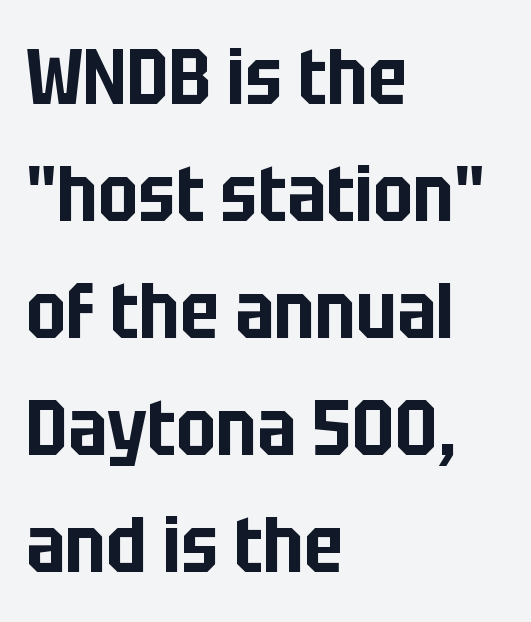
The image shows 78 px condensed sans-serif type, upright; set left-aligned, normal line spacing (1.5x), normal letter spacing, not underlined; low stroke contrast and a large x-height.
